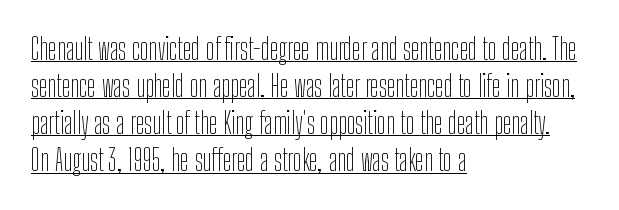
Q: Is the text bold? A: No.
Q: Is the text italic (slanted)? A: No, it is upright.
Q: Is the typeface a serif or a sans-serif typeface? A: Sans-serif.
Q: Is the text underlined? A: Yes.
Q: How is the paragraph aligned? A: Left-aligned.
Q: Is the spacing between letters normal or unusually wide? A: Normal.
Q: Is the spacing between lines tight, normal or loose? A: Normal.
Q: Width (condensed, normal, or wide)? A: Condensed.
Q: Stroke contrast? A: Low.
Q: x-height? A: Medium.
Q: Monospaced? A: No.
